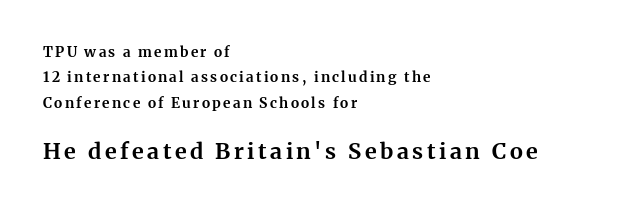
{"italic": "no", "bold": "yes", "underline": "no", "align": "left", "line_spacing_ratio": 1.81, "larger_block": "second", "size_ratio": 1.57, "glyph_px": 22}
